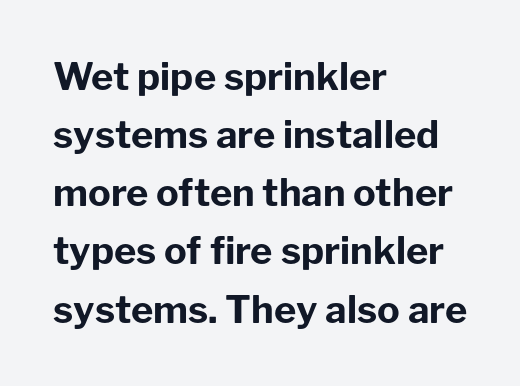
The passage shown is not underscored anywhere. This sample uses a sans-serif face. Upright lettering throughout. Typeset ragged right — the left edge is the straight one.
